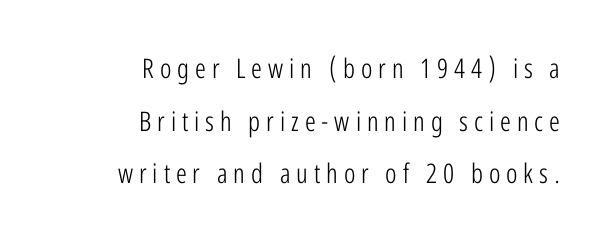
{"italic": "no", "bold": "no", "underline": "no", "align": "right", "line_spacing": "loose", "line_spacing_ratio": 1.95, "letter_spacing": "wide", "letter_spacing_em": 0.22, "glyph_px": 27}
